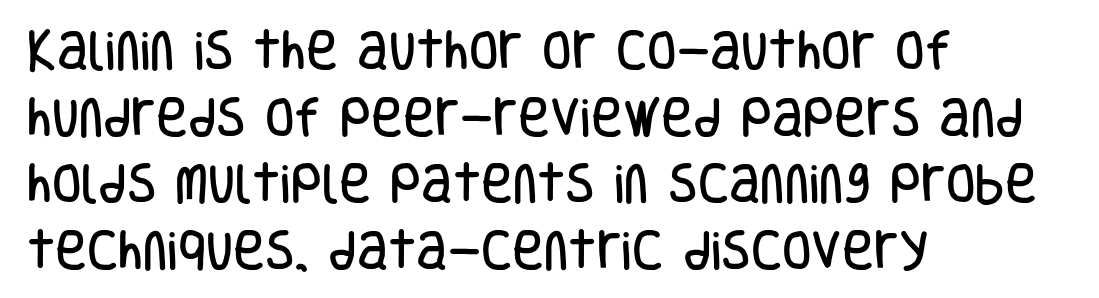
The image shows 43 px condensed sans-serif type, upright; set left-aligned, normal line spacing (1.55x), normal letter spacing, not underlined; low stroke contrast and a large x-height.
